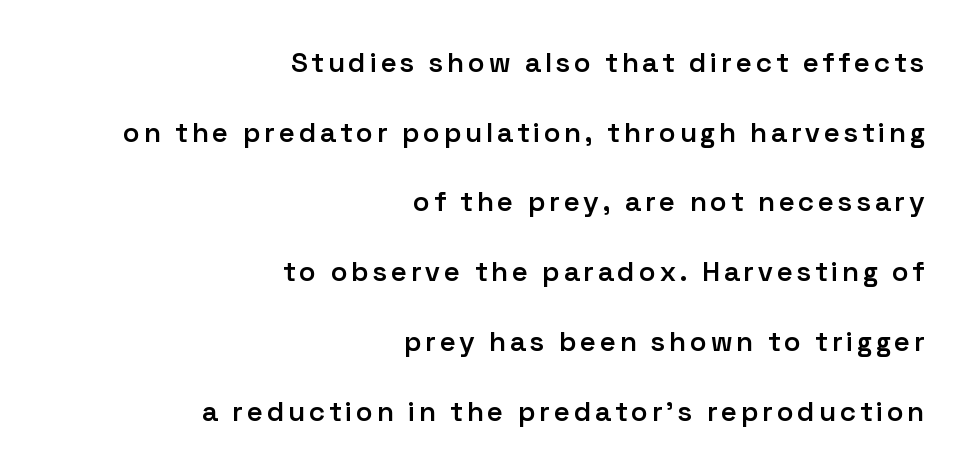
Note the varied advance widths — an 'i' is clearly narrower than an 'm'. A clean baseline with only descenders dipping below it. Rows of type keep a wide berth in the vertical direction. Typeset ragged left — the right edge is the straight one. Ascenders rise straight up at ninety degrees.
